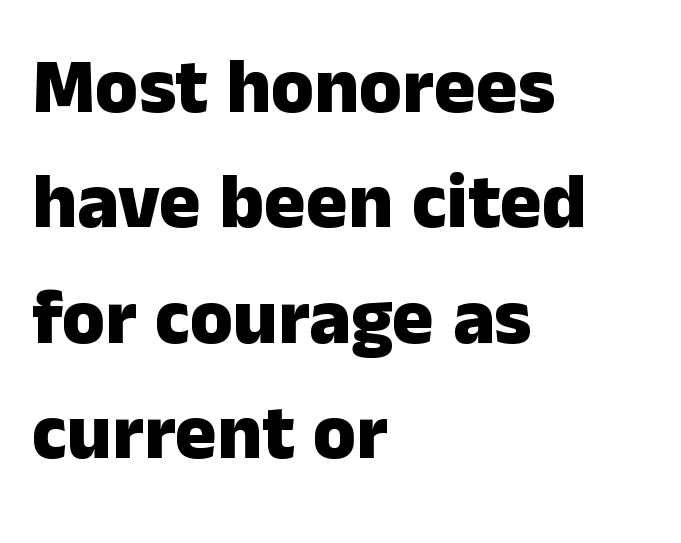
A typesetter would label this face a sans. Does the copy run flush right? No — it runs flush left. Heavy-handed strokes throughout: this text is bold. Does extra space separate the letters? No, they use regular spacing. The passage shown is typed in a proportional face where columns would drift. A typesetter would mark this as roman, not italic.
